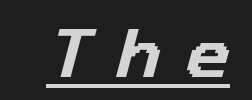
Q: Is the typeface a serif or a sans-serif typeface? A: Sans-serif.
Q: Is the text underlined? A: Yes.
Q: Is the spacing between letters normal or unusually wide? A: Unusually wide.
Q: Width (condensed, normal, or wide)? A: Normal.
Q: Stroke contrast? A: Low.
Q: x-height? A: Medium.
Q: Monospaced? A: No.
